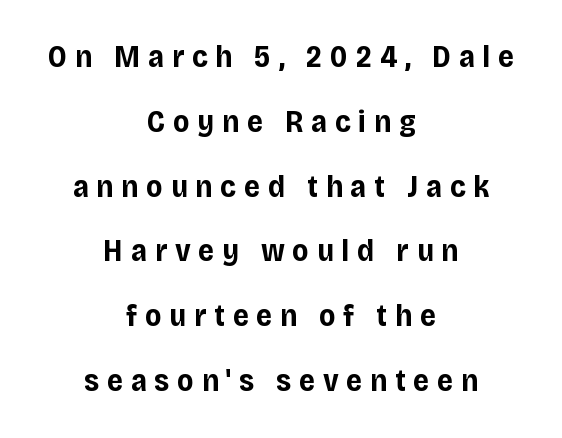
{"serif": "no", "italic": "no", "bold": "yes", "weight": "bold", "width": "normal", "stroke_contrast": "low", "x_height": "large", "monospaced": "no", "underline": "no", "align": "center", "line_spacing": "loose", "line_spacing_ratio": 2.09, "letter_spacing": "wide", "letter_spacing_em": 0.25, "glyph_px": 31}
